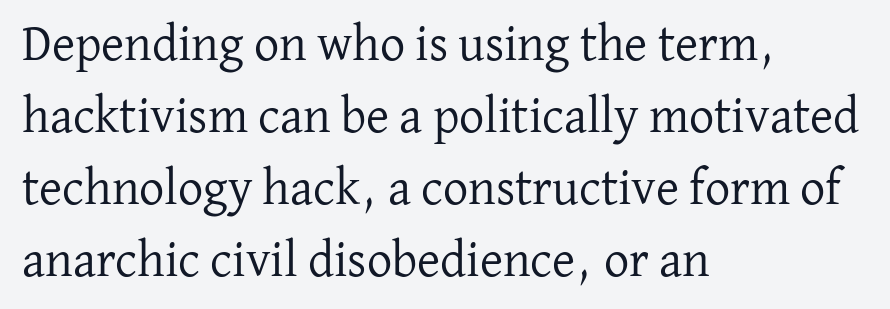
The image shows 50 px regular-weight serif type, upright; set left-aligned, normal line spacing (1.44x), normal letter spacing, not underlined; low stroke contrast and a medium x-height.
